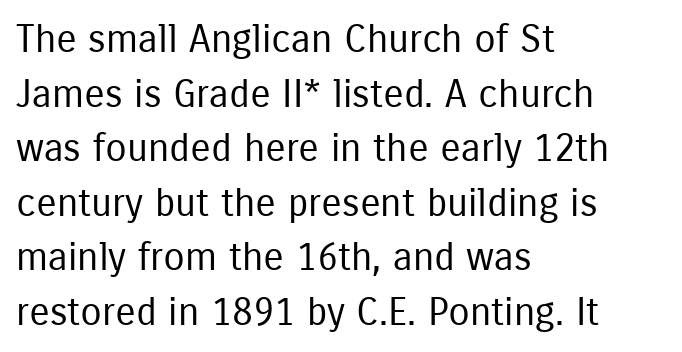
No extra ink here — the face is not bold. The passage shown is not underscored anywhere. This is roman type, the default non-slanted kind. Tracking value appears to be zero — textbook default spacing. Teacher's note: observe the even left margin — that is flush-left alignment. Think of a printed novel: that variable character pitch is what you see here.
